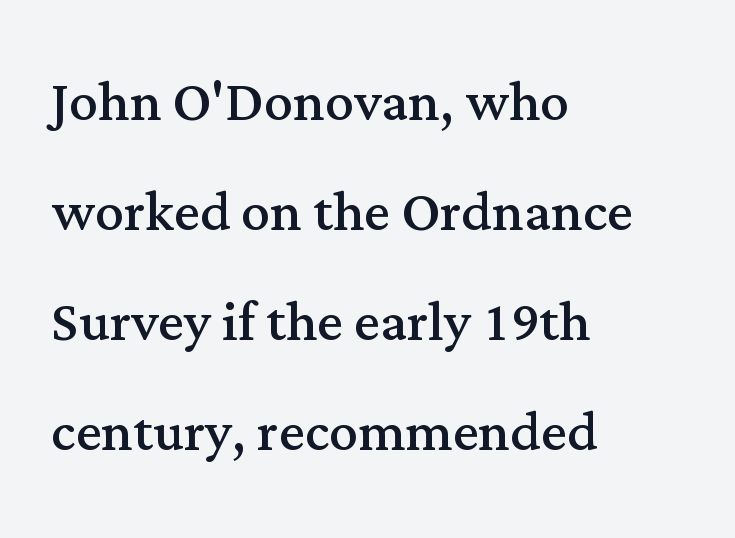
Q: Is the text bold? A: No.
Q: Is the text italic (slanted)? A: No, it is upright.
Q: Is the typeface a serif or a sans-serif typeface? A: Serif.
Q: Is the text underlined? A: No.
Q: How is the paragraph aligned? A: Left-aligned.
Q: Is the spacing between letters normal or unusually wide? A: Normal.
Q: Is the spacing between lines tight, normal or loose? A: Normal.
Q: Width (condensed, normal, or wide)? A: Normal.
Q: Stroke contrast? A: Medium.
Q: x-height? A: Medium.
Q: Monospaced? A: No.
